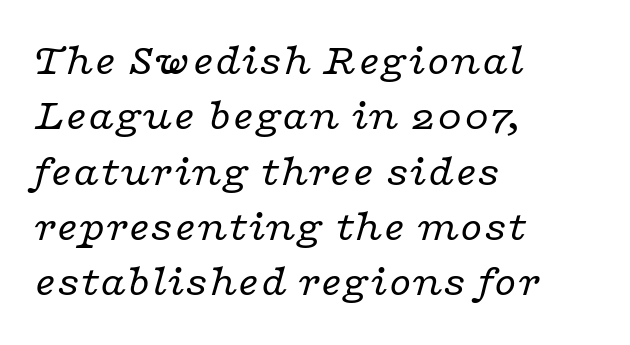
Q: Is the text bold? A: No.
Q: Is the text italic (slanted)? A: Yes, it leans right by about 16 degrees.
Q: Is the typeface a serif or a sans-serif typeface? A: Serif.
Q: Is the text underlined? A: No.
Q: How is the paragraph aligned? A: Left-aligned.
Q: Is the spacing between letters normal or unusually wide? A: Normal.
Q: Width (condensed, normal, or wide)? A: Wide.
Q: Stroke contrast? A: Low.
Q: x-height? A: Medium.
Q: Monospaced? A: No.
